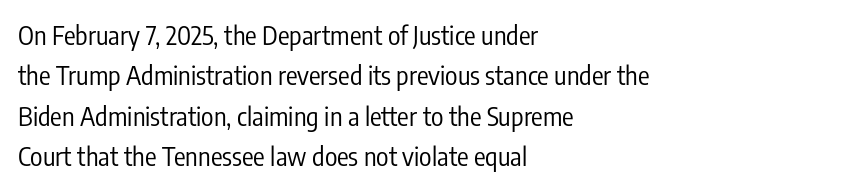
{"italic": "no", "bold": "no", "underline": "no", "align": "left", "line_spacing": "normal", "line_spacing_ratio": 1.55, "letter_spacing": "normal", "letter_spacing_em": 0.0, "glyph_px": 26}
